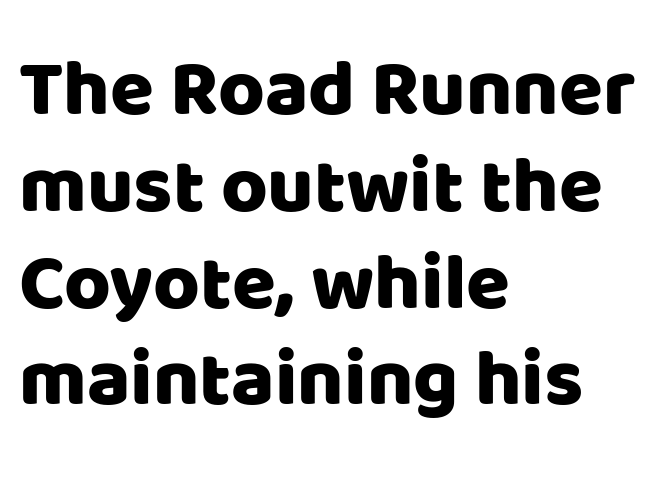
The image shows 80 px sans-serif type, upright; set left-aligned, line spacing 1.21x, normal letter spacing, not underlined; low stroke contrast and a large x-height.
